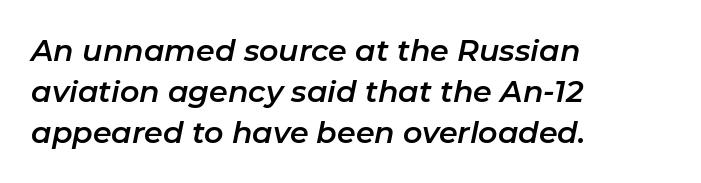
{"italic": "yes", "lean": "right", "slant_degrees": 11, "width": "normal", "stroke_contrast": "low", "x_height": "medium", "monospaced": "no", "underline": "no", "align": "left", "line_spacing": "normal", "line_spacing_ratio": 1.37, "letter_spacing": "normal", "letter_spacing_em": 0.0, "glyph_px": 30}
